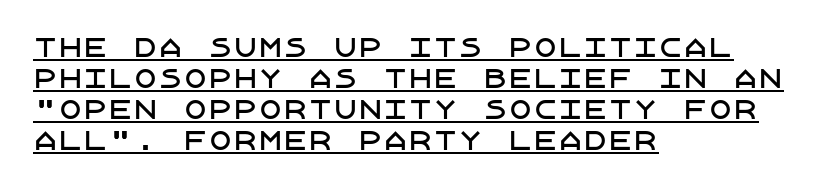
In CSS terms this would be text-align: left. The letterforms sit shoulder to shoulder at normal distance. This is roman type, the default non-slanted kind. Quick note: underline on.
